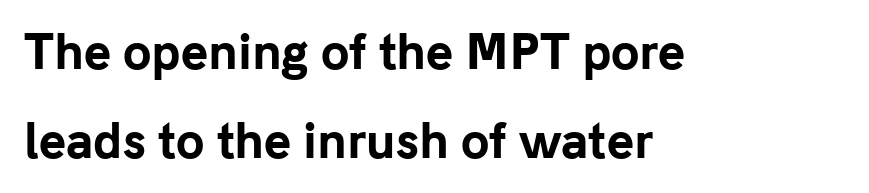
Q: Is the text bold? A: Yes.
Q: Is the text italic (slanted)? A: No, it is upright.
Q: Is the typeface a serif or a sans-serif typeface? A: Sans-serif.
Q: Is the text underlined? A: No.
Q: How is the paragraph aligned? A: Left-aligned.
Q: Is the spacing between letters normal or unusually wide? A: Normal.
Q: Is the spacing between lines tight, normal or loose? A: Loose.
Q: Width (condensed, normal, or wide)? A: Normal.
Q: Stroke contrast? A: Low.
Q: x-height? A: Medium.
Q: Monospaced? A: No.
